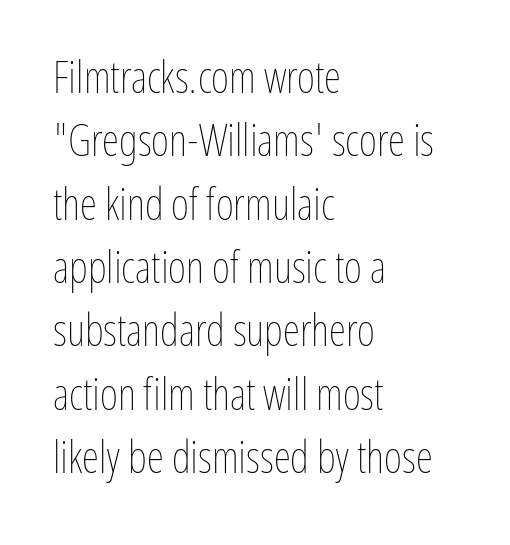
The image shows 44 px thin, condensed type, upright; set left-aligned, normal line spacing (1.44x), normal letter spacing, not underlined; low stroke contrast and a medium x-height.
